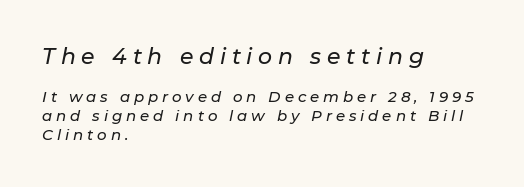
Q: Is the text italic (slanted)? A: Yes, it leans right by about 11 degrees.
Q: Is the text underlined? A: No.
Q: How is the paragraph aligned? A: Left-aligned.
Q: Is the spacing between letters normal or unusually wide? A: Unusually wide.
Q: Is the spacing between lines tight, normal or loose? A: Normal.
Q: Which block of text is set in a larger size, the first (top) or the second (bottom)? A: The first (top) one.
